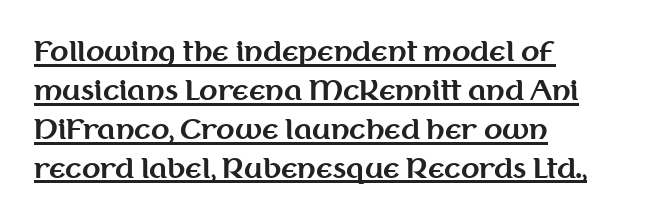
The image shows 27 px bold type, upright; set left-aligned, normal line spacing (1.44x), normal letter spacing, underlined.
